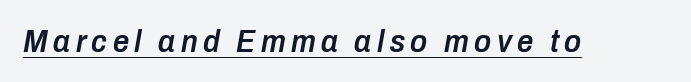
{"italic": "yes", "lean": "right", "slant_degrees": 10, "bold": "semi", "weight": "semibold", "width": "condensed", "stroke_contrast": "low", "x_height": "medium", "monospaced": "no", "underline": "yes", "glyph_px": 32}
